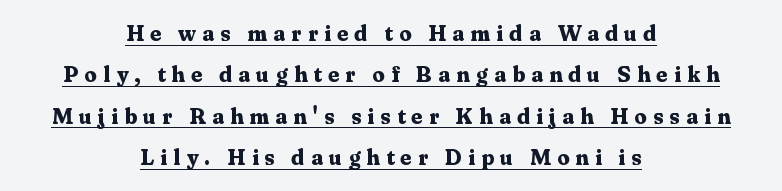
Q: Is the text bold? A: Yes.
Q: Is the text italic (slanted)? A: No, it is upright.
Q: Is the text underlined? A: Yes.
Q: How is the paragraph aligned? A: Centered.
Q: Is the spacing between letters normal or unusually wide? A: Unusually wide.
